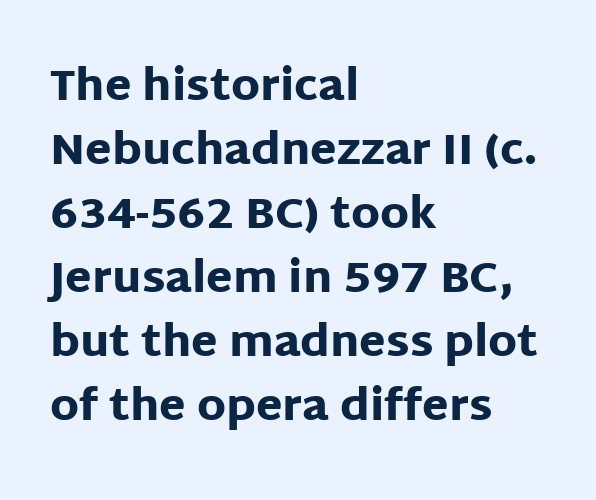
Q: Is the text bold? A: Yes.
Q: Is the text italic (slanted)? A: No, it is upright.
Q: Is the typeface a serif or a sans-serif typeface? A: Sans-serif.
Q: Is the text underlined? A: No.
Q: How is the paragraph aligned? A: Left-aligned.
Q: Is the spacing between letters normal or unusually wide? A: Normal.
Q: Is the spacing between lines tight, normal or loose? A: Normal.
Q: Width (condensed, normal, or wide)? A: Normal.
Q: Stroke contrast? A: Low.
Q: x-height? A: Large.
Q: Monospaced? A: No.
